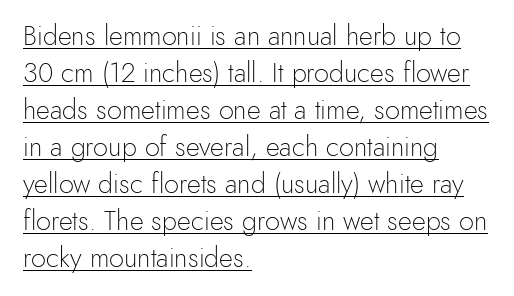
The image shows 27 px text type, upright; set left-aligned, normal line spacing (1.37x), normal letter spacing, underlined.
